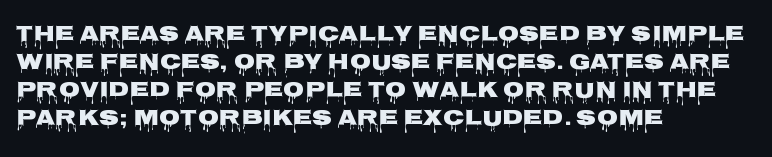
The image shows 22 px text type, upright; set left-aligned, normal line spacing (1.28x), normal letter spacing, not underlined.
